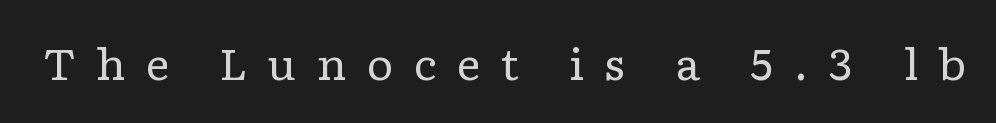
{"serif": "yes", "italic": "no", "bold": "no", "weight": "regular", "width": "wide", "stroke_contrast": "low", "x_height": "medium", "monospaced": "no", "underline": "no", "letter_spacing": "wide", "letter_spacing_em": 0.47, "glyph_px": 42}
